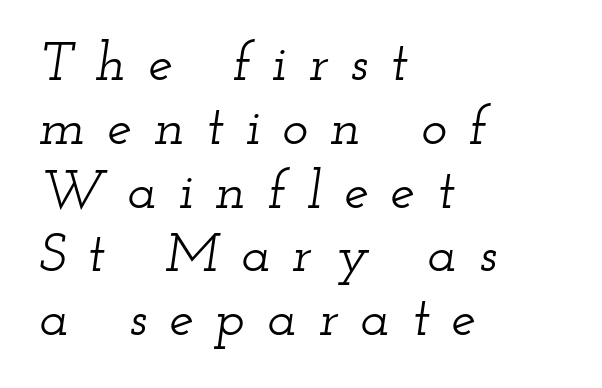
{"serif": "yes", "italic": "yes", "lean": "right", "slant_degrees": 12, "width": "wide", "stroke_contrast": "low", "x_height": "small", "monospaced": "no", "underline": "no", "align": "left", "line_spacing_ratio": 1.16, "letter_spacing": "wide", "letter_spacing_em": 0.4, "glyph_px": 55}
